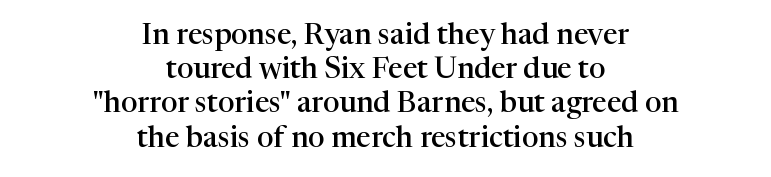
The image shows 29 px semibold serif type, upright; set centered, line spacing 1.18x, normal letter spacing, not underlined; high stroke contrast and a medium x-height.
